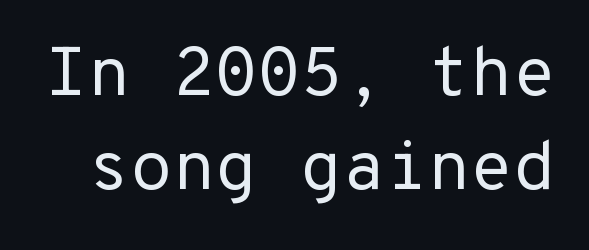
Q: Is the text bold? A: No.
Q: Is the text italic (slanted)? A: No, it is upright.
Q: Is the typeface a serif or a sans-serif typeface? A: Sans-serif.
Q: Is the text underlined? A: No.
Q: Is the spacing between letters normal or unusually wide? A: Normal.
Q: Is the spacing between lines tight, normal or loose? A: Normal.
Q: Width (condensed, normal, or wide)? A: Normal.
Q: Stroke contrast? A: Low.
Q: x-height? A: Medium.
Q: Monospaced? A: Yes.
